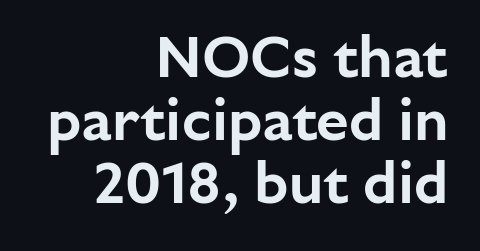
Q: Is the text italic (slanted)? A: No, it is upright.
Q: Is the typeface a serif or a sans-serif typeface? A: Sans-serif.
Q: Is the text underlined? A: No.
Q: How is the paragraph aligned? A: Right-aligned.
Q: Is the spacing between letters normal or unusually wide? A: Normal.
Q: Is the spacing between lines tight, normal or loose? A: Tight.
Q: Width (condensed, normal, or wide)? A: Normal.
Q: Stroke contrast? A: Low.
Q: x-height? A: Medium.
Q: Monospaced? A: No.
